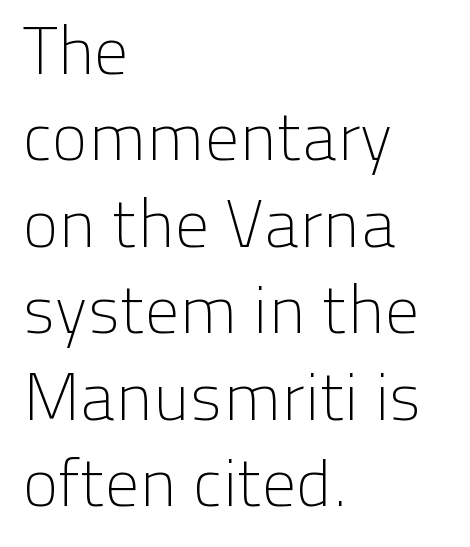
{"serif": "no", "italic": "no", "bold": "no", "weight": "light", "width": "normal", "stroke_contrast": "low", "x_height": "medium", "monospaced": "no", "underline": "no", "align": "left", "line_spacing": "normal", "line_spacing_ratio": 1.29, "letter_spacing": "normal", "letter_spacing_em": 0.0, "glyph_px": 67}
